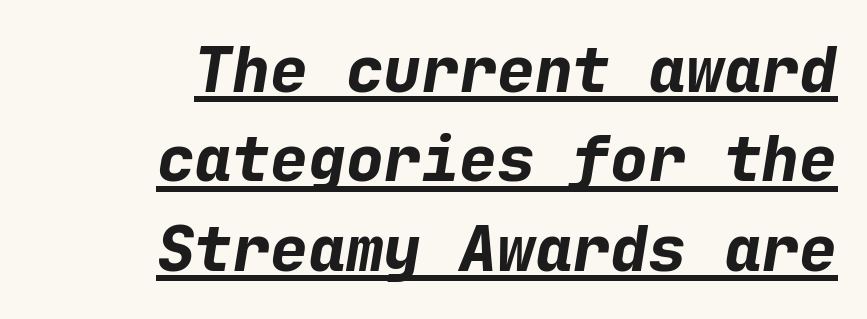
The specimen includes a rule beneath the text block's lines. The passage shown stacks its lines at a standard gap. A typesetter would call this zero additional tracking. Is the type bold? Yes — the strokes are clearly thick and heavy.
